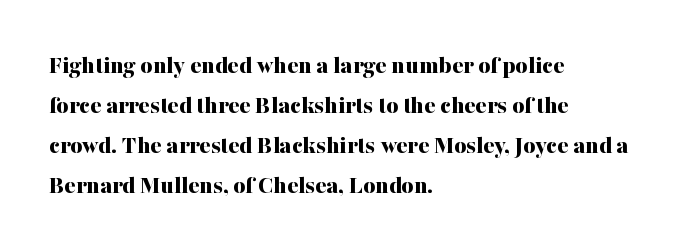
The image shows 26 px bold type, upright; set left-aligned, normal line spacing (1.54x), normal letter spacing, not underlined.
